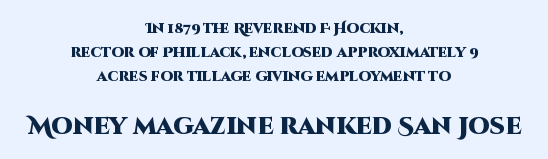
Check under the words: just untouched page. Character size in the trailing block exceeds that of the leading block. Every row of glyphs is offset so its center matches the block's center. These lines were composed using upright roman letters. Heavy, bold letterforms. The line texture is even and compact thanks to regular tracking.
